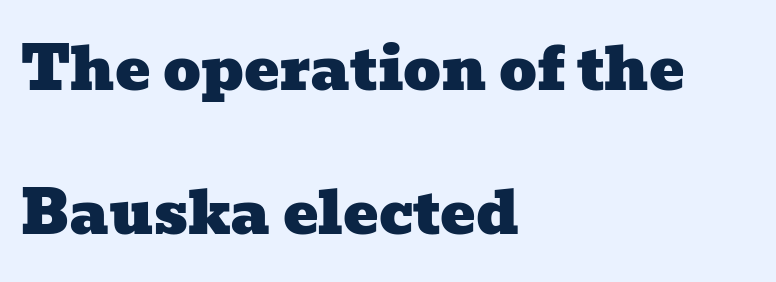
The image shows 59 px wide serif type; set left-aligned, loose line spacing (2.44x), normal letter spacing, not underlined; low stroke contrast and a medium x-height.
